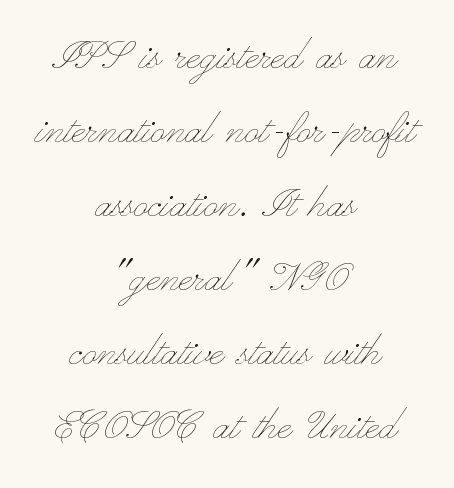
Stroke thickness stays within the range of a standard reading face or lighter. Words appear dense and cohesive because spacing is normal. Line starts and ends both wander, symmetrically.
